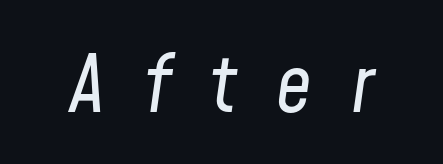
Each letter keeps its own natural width here, so spacing adapts to shape. The type is letterspaced generously, with wide tracking. These lines were composed using italics. Unmarked baselines from the first word to the last. The typesetting does not lean heavy: it is not bold.
